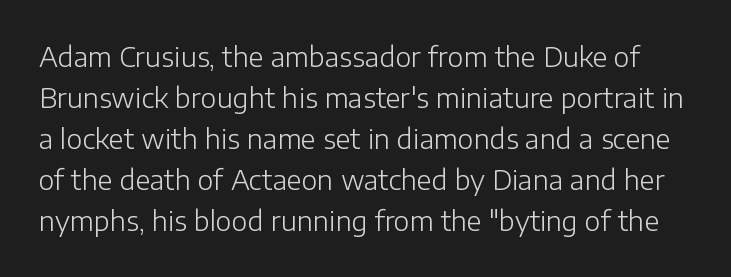
Q: Is the text bold? A: No.
Q: Is the text italic (slanted)? A: No, it is upright.
Q: Is the text underlined? A: No.
Q: Is the spacing between letters normal or unusually wide? A: Normal.
Q: Is the spacing between lines tight, normal or loose? A: Normal.
